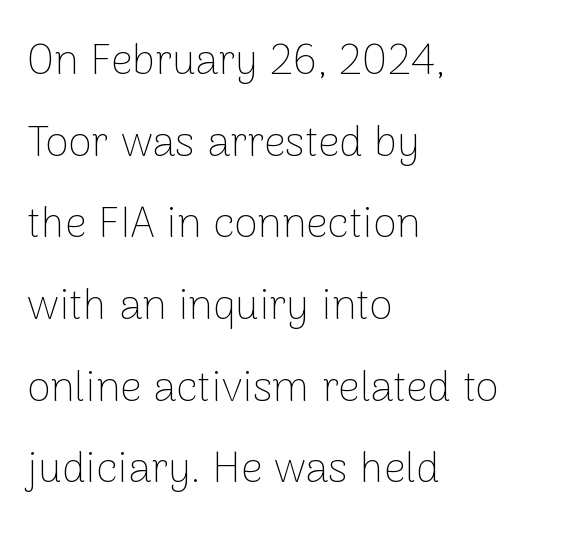
{"serif": "no", "italic": "no", "bold": "no", "weight": "thin", "width": "normal", "stroke_contrast": "low", "x_height": "medium", "monospaced": "no", "underline": "no", "align": "left", "line_spacing": "loose", "line_spacing_ratio": 1.9, "letter_spacing": "normal", "letter_spacing_em": 0.0, "glyph_px": 43}
